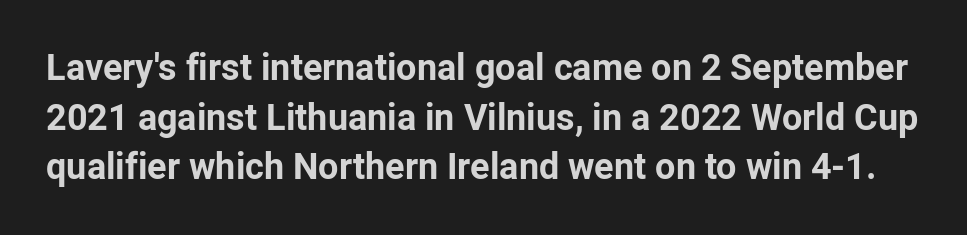
Is this a sans? Yes — the strokes have no serifs. Check the space under the baseline: it is left empty. Characters follow at the spacing the type designer built in. Typographic density is high because the face is bold. Varying glyph widths throughout — classic text-font behaviour.
